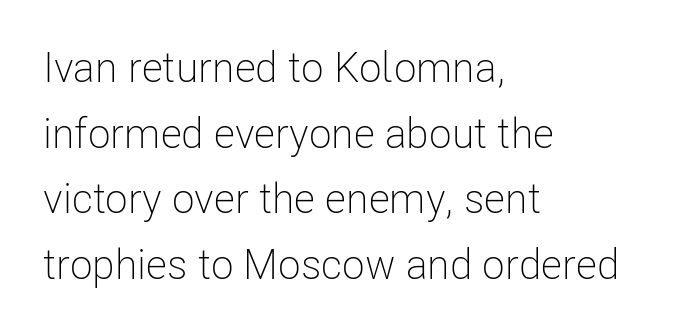
The image shows 42 px light, condensed sans-serif type, upright; set left-aligned, normal line spacing (1.56x), normal letter spacing, not underlined; low stroke contrast and a medium x-height.
